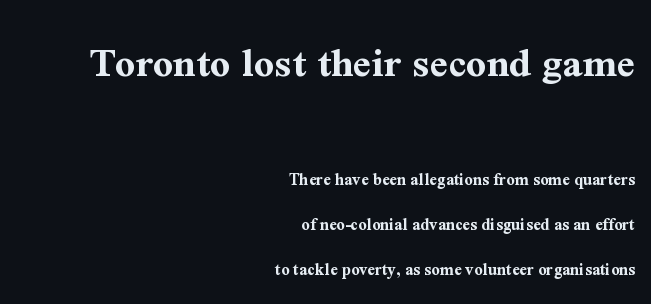
Q: Is the text bold? A: Yes.
Q: Is the text italic (slanted)? A: No, it is upright.
Q: Is the typeface a serif or a sans-serif typeface? A: Serif.
Q: Is the text underlined? A: No.
Q: How is the paragraph aligned? A: Right-aligned.
Q: Is the spacing between letters normal or unusually wide? A: Normal.
Q: Is the spacing between lines tight, normal or loose? A: Loose.
Q: Which block of text is set in a larger size, the first (top) or the second (bottom)? A: The first (top) one.
Q: Width (condensed, normal, or wide)? A: Normal.
Q: Stroke contrast? A: Medium.
Q: x-height? A: Medium.
Q: Monospaced? A: No.
